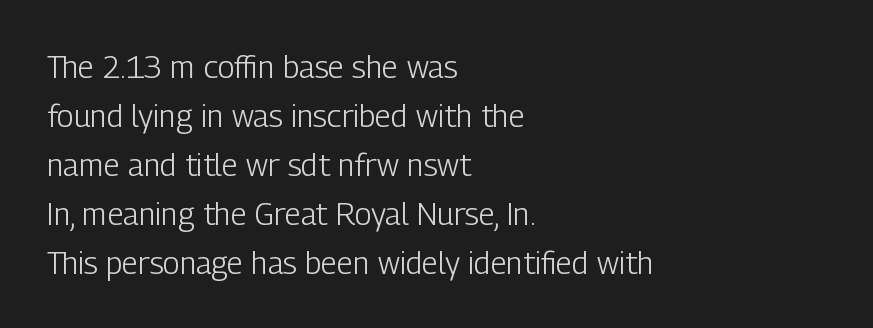
The rag falls on the right side of this text block. This reads as an unemphasized weight, regular at the heaviest. This sample uses plain, unmodified letter spacing. The rendering uses natural spacing where letterforms have individual widths. Rows of type keep a routine distance in the vertical direction. Is this a sans? Yes — the strokes have no serifs.
